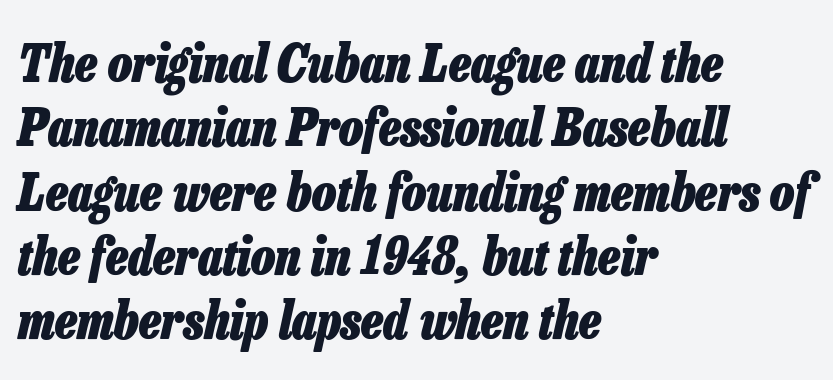
Q: Is the text bold? A: Yes.
Q: Is the text italic (slanted)? A: Yes, it leans right by about 13 degrees.
Q: Is the text underlined? A: No.
Q: How is the paragraph aligned? A: Left-aligned.
Q: Is the spacing between letters normal or unusually wide? A: Normal.
Q: Is the spacing between lines tight, normal or loose? A: Normal.
Q: Width (condensed, normal, or wide)? A: Condensed.
Q: Stroke contrast? A: Low.
Q: x-height? A: Medium.
Q: Monospaced? A: No.
